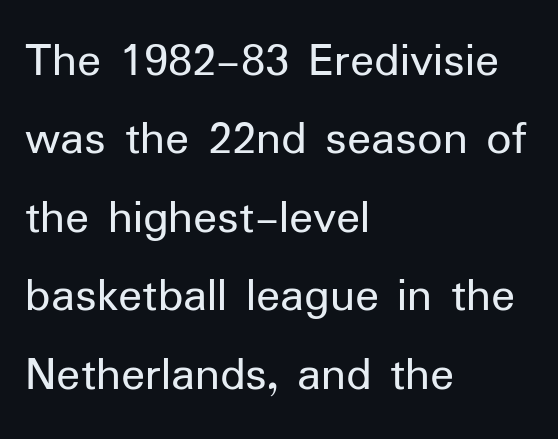
{"serif": "no", "italic": "no", "bold": "no", "weight": "regular", "width": "normal", "stroke_contrast": "low", "x_height": "medium", "monospaced": "no", "underline": "no", "align": "left", "line_spacing": "normal", "line_spacing_ratio": 1.57, "letter_spacing": "normal", "letter_spacing_em": 0.0, "glyph_px": 50}
